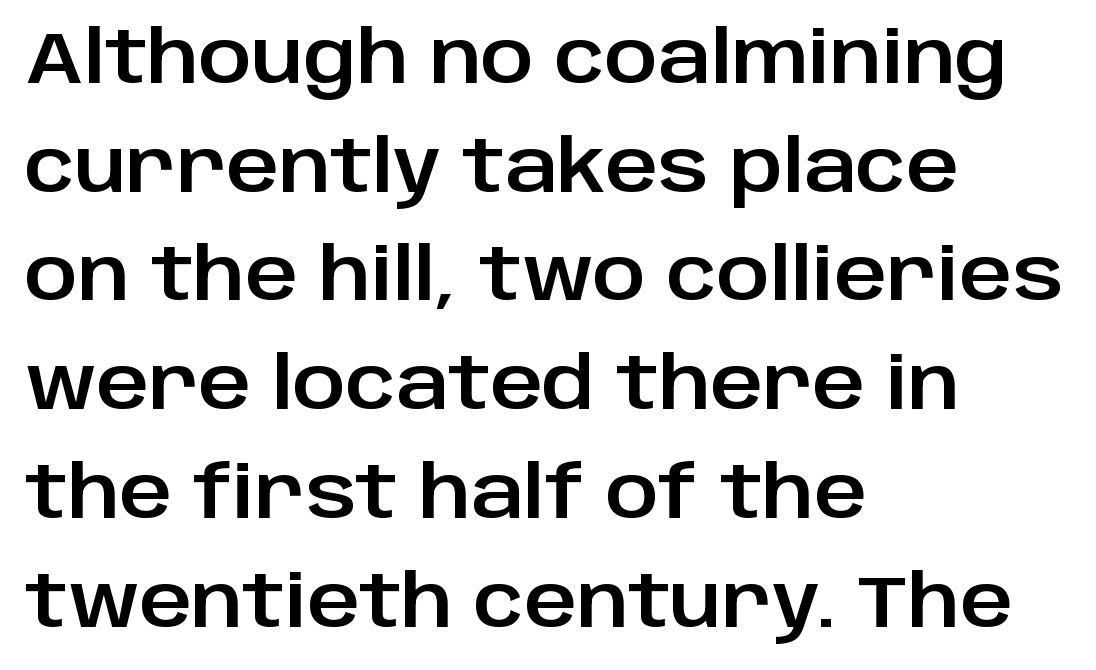
The image shows 72 px sans-serif type, upright; set left-aligned, normal line spacing (1.51x), normal letter spacing, not underlined; low stroke contrast and a large x-height.
